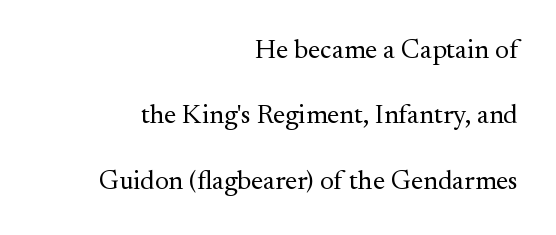
The image shows 27 px text type, upright; set right-aligned, loose line spacing (2.42x), normal letter spacing, not underlined.
